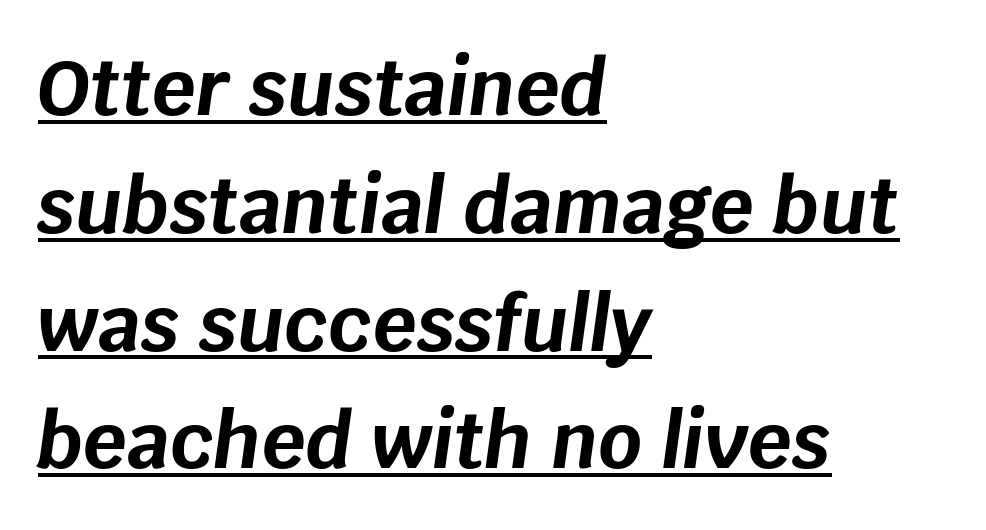
{"italic": "yes", "lean": "right", "slant_degrees": 8, "bold": "yes", "weight": "bold", "width": "normal", "stroke_contrast": "low", "x_height": "large", "monospaced": "no", "underline": "yes", "align": "left", "line_spacing": "normal", "line_spacing_ratio": 1.55, "letter_spacing": "normal", "letter_spacing_em": 0.0, "glyph_px": 76}
